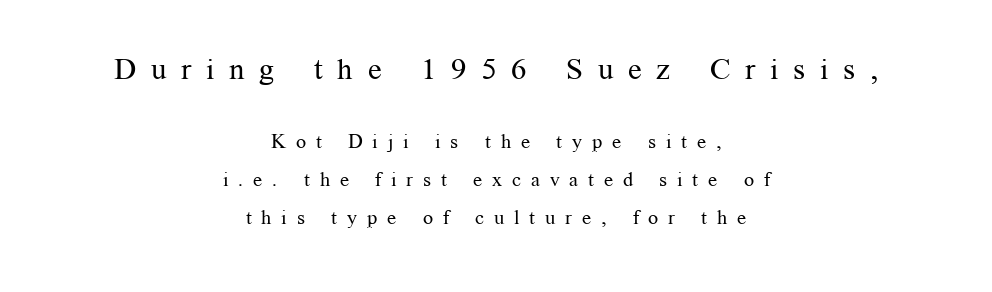
The image shows 30 px regular-weight serif type, upright; set centered, line spacing 1.88x, unusually wide letter spacing (+0.49 em), not underlined; the first (top) block is 1.5x larger; medium stroke contrast and a medium x-height.
